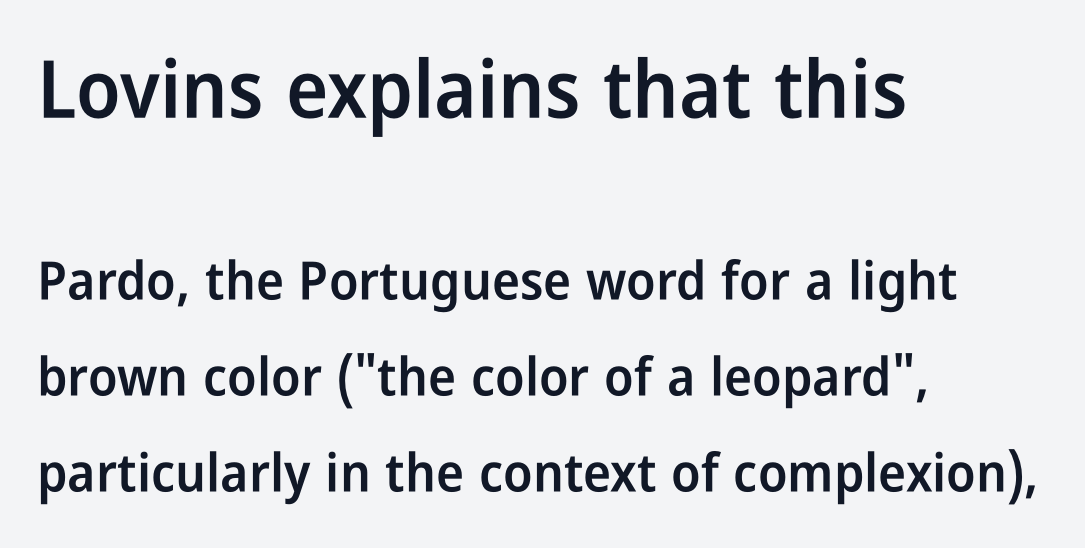
The image shows 80 px semibold, condensed sans-serif type, upright; set left-aligned, line spacing 1.81x, normal letter spacing, not underlined; the first (top) block is 1.51x larger; low stroke contrast and a medium x-height.
